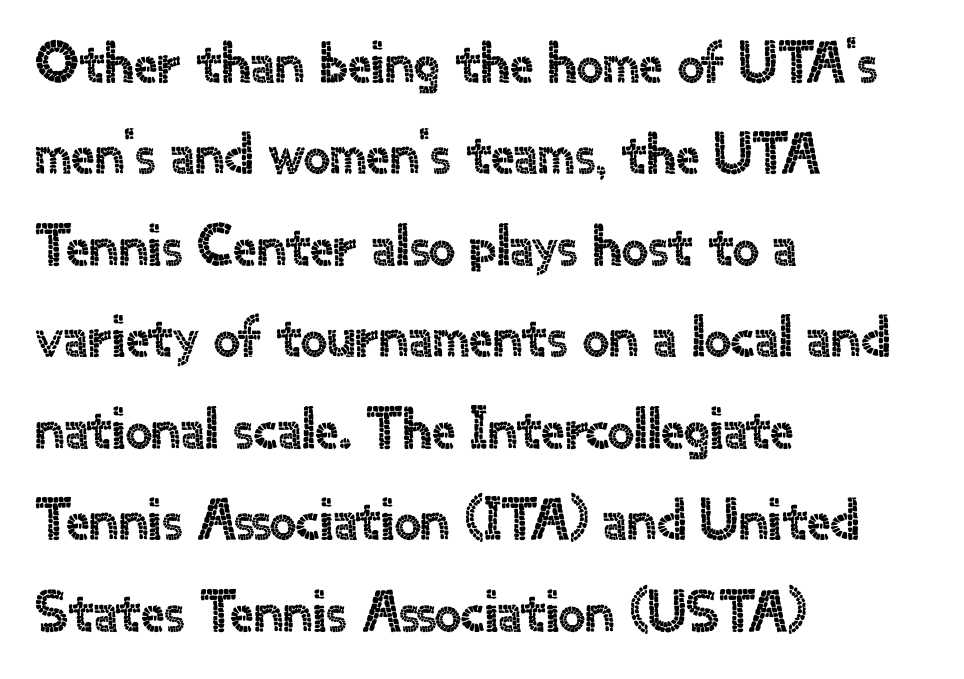
Q: Is the text italic (slanted)? A: No, it is upright.
Q: Is the typeface a serif or a sans-serif typeface? A: Sans-serif.
Q: Is the text underlined? A: No.
Q: How is the paragraph aligned? A: Left-aligned.
Q: Is the spacing between letters normal or unusually wide? A: Normal.
Q: Is the spacing between lines tight, normal or loose? A: Normal.
Q: Width (condensed, normal, or wide)? A: Normal.
Q: x-height? A: Small.
Q: Monospaced? A: No.
